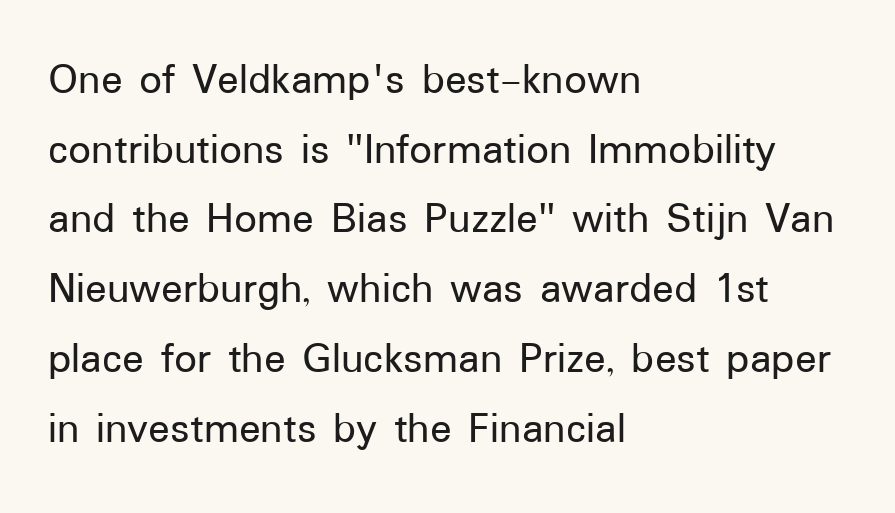
{"serif": "no", "italic": "no", "width": "normal", "stroke_contrast": "low", "x_height": "medium", "monospaced": "no", "underline": "no", "align": "left", "line_spacing": "normal", "line_spacing_ratio": 1.55, "letter_spacing": "normal", "letter_spacing_em": 0.0, "glyph_px": 45}
